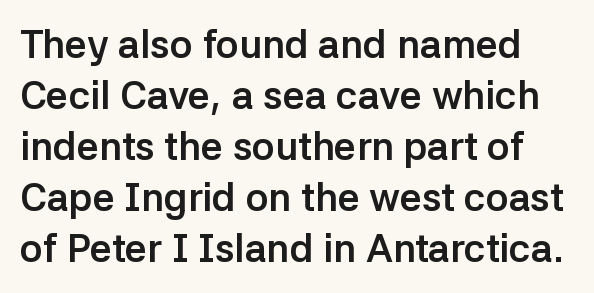
Q: Is the text bold? A: Yes.
Q: Is the text italic (slanted)? A: No, it is upright.
Q: Is the typeface a serif or a sans-serif typeface? A: Sans-serif.
Q: Is the text underlined? A: No.
Q: Is the spacing between letters normal or unusually wide? A: Normal.
Q: Is the spacing between lines tight, normal or loose? A: Normal.
Q: Width (condensed, normal, or wide)? A: Normal.
Q: Stroke contrast? A: Low.
Q: x-height? A: Medium.
Q: Monospaced? A: No.
